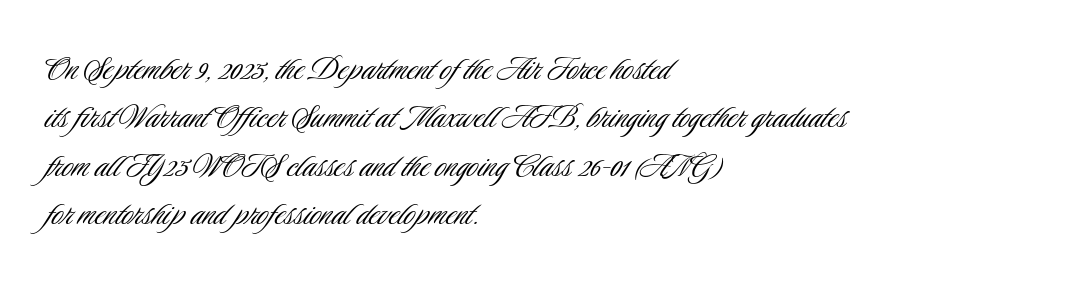
The image shows 39 px light, condensed sans-serif type; set left-aligned, line spacing 1.24x, normal letter spacing, not underlined; low stroke contrast and a small x-height.
